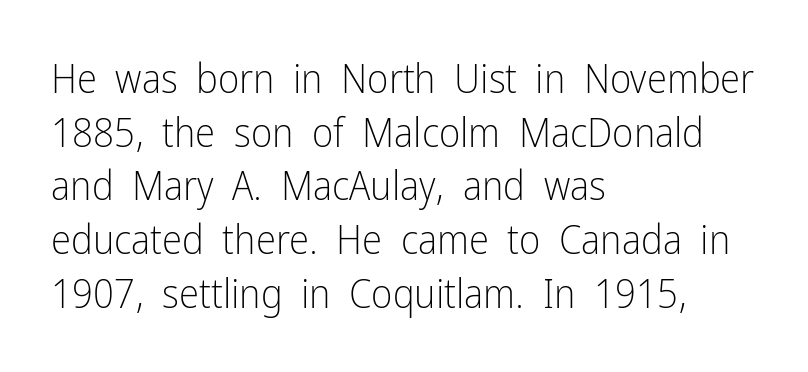
Q: Is the text bold? A: No.
Q: Is the text italic (slanted)? A: No, it is upright.
Q: Is the typeface a serif or a sans-serif typeface? A: Sans-serif.
Q: Is the text underlined? A: No.
Q: How is the paragraph aligned? A: Left-aligned.
Q: Is the spacing between letters normal or unusually wide? A: Normal.
Q: Is the spacing between lines tight, normal or loose? A: Normal.
Q: Width (condensed, normal, or wide)? A: Condensed.
Q: Stroke contrast? A: Low.
Q: x-height? A: Medium.
Q: Monospaced? A: No.
